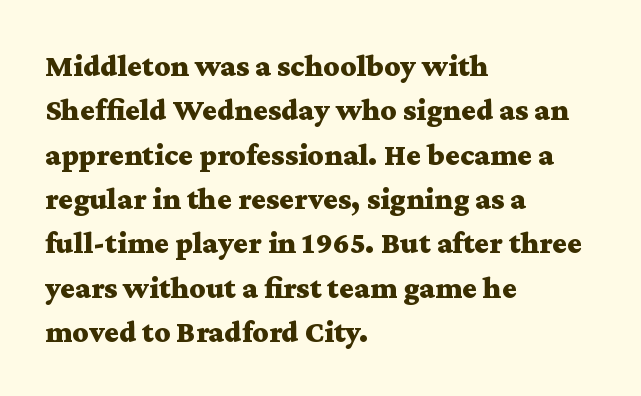
{"serif": "yes", "italic": "no", "bold": "yes", "weight": "bold", "width": "wide", "stroke_contrast": "medium", "x_height": "medium", "monospaced": "no", "underline": "no", "align": "left", "line_spacing": "normal", "line_spacing_ratio": 1.43, "letter_spacing": "normal", "letter_spacing_em": 0.0, "glyph_px": 31}
